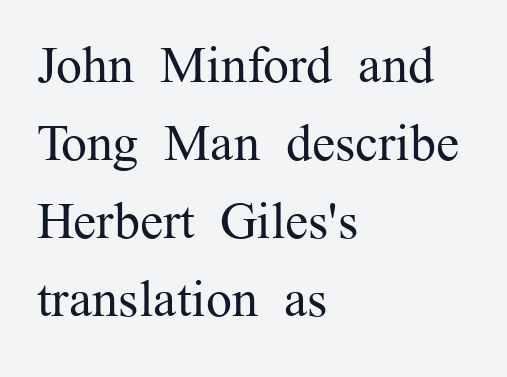
The image shows 52 px regular-weight serif type, upright; set left-aligned, normal line spacing (1.5x), normal letter spacing, not underlined; medium stroke contrast and a medium x-height.
